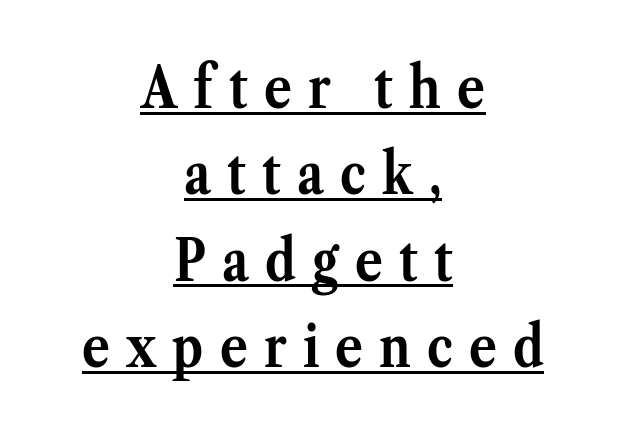
The typesetting leans heavy: a genuine bold. These lines are composed in type with serifs. These lines are rendered in a variable-pitch font. Notice how a bar underscores the lettering throughout. Is there any slant? The stems are plumb. A centered setting, common on invitations and titles, is used for this passage.
